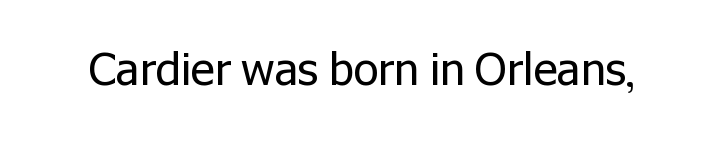
Q: Is the text bold? A: No.
Q: Is the text italic (slanted)? A: No, it is upright.
Q: Is the typeface a serif or a sans-serif typeface? A: Sans-serif.
Q: Is the text underlined? A: No.
Q: Is the spacing between letters normal or unusually wide? A: Normal.
Q: Width (condensed, normal, or wide)? A: Normal.
Q: Stroke contrast? A: Low.
Q: x-height? A: Medium.
Q: Monospaced? A: No.
